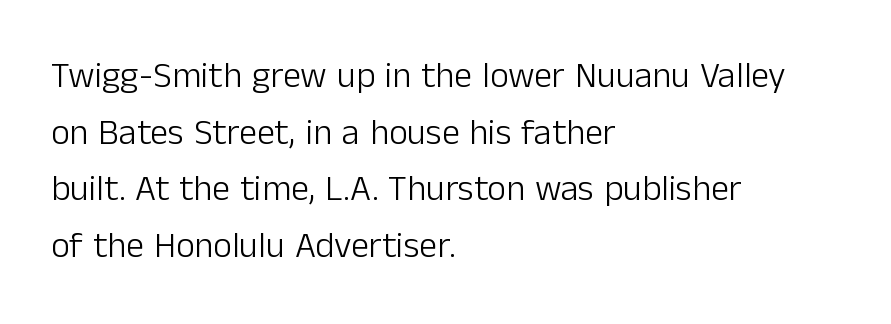
{"serif": "no", "italic": "no", "bold": "no", "weight": "light", "width": "normal", "stroke_contrast": "low", "x_height": "medium", "monospaced": "no", "underline": "no", "align": "left", "line_spacing": "normal", "line_spacing_ratio": 1.57, "letter_spacing": "normal", "letter_spacing_em": 0.0, "glyph_px": 36}
